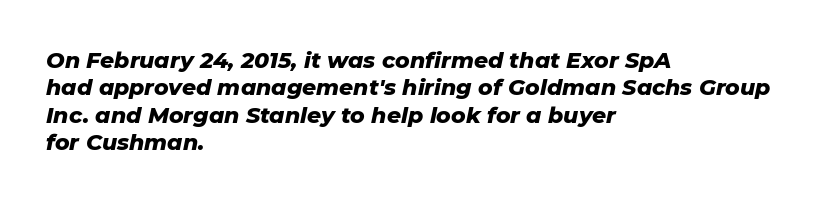
The leading is moderate, giving the passage an even texture. Descenders are the only things crossing below the line. In terms of letterspacing, this is plain default setting. The ragged edge is on the right, which tells us the setting is flush left. There's an unmistakable incline to the writing here. Strokes here are thick enough to call this a true bold.
